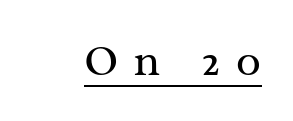
{"serif": "yes", "italic": "no", "bold": "no", "weight": "regular", "width": "normal", "stroke_contrast": "medium", "x_height": "medium", "monospaced": "no", "underline": "yes", "letter_spacing": "wide", "letter_spacing_em": 0.35, "glyph_px": 44}
